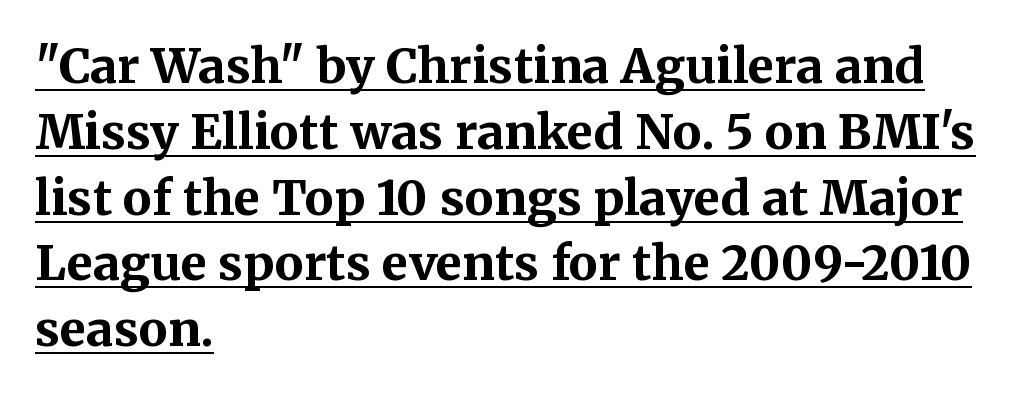
The paragraph has a hard left edge and a soft right edge. Unlike a clean sans, this face finishes its strokes with serifs. Beneath each row of characters lies a ruled line. Posture: upright roman.
